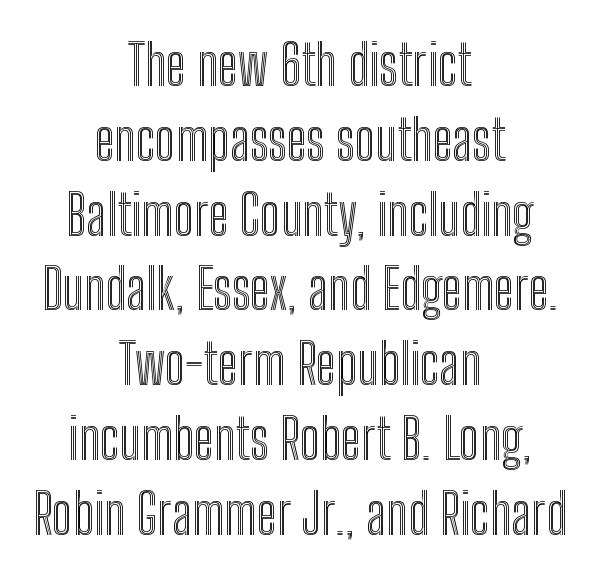
The image shows 55 px condensed type, upright; set centered, normal line spacing (1.36x), normal letter spacing, not underlined; a medium x-height.
